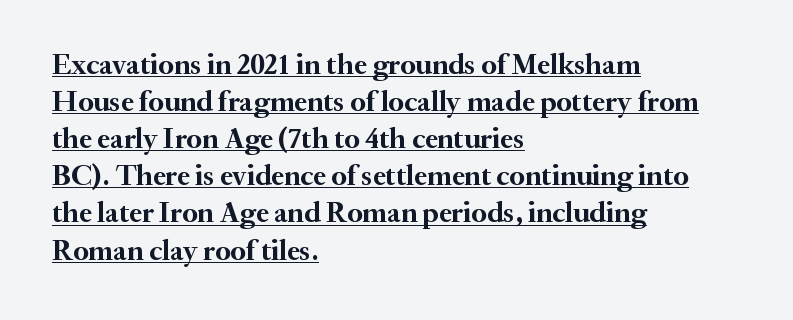
{"serif": "yes", "italic": "no", "bold": "yes", "weight": "semibold", "width": "normal", "stroke_contrast": "medium", "x_height": "small", "monospaced": "no", "underline": "yes", "align": "left", "line_spacing": "normal", "line_spacing_ratio": 1.28, "letter_spacing": "normal", "letter_spacing_em": 0.0, "glyph_px": 29}
